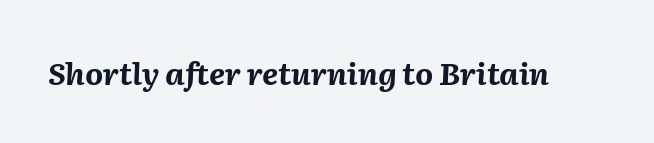
The image shows 31 px bold type, italic (leaning right); set normal letter spacing, not underlined; medium stroke contrast and a medium x-height.
